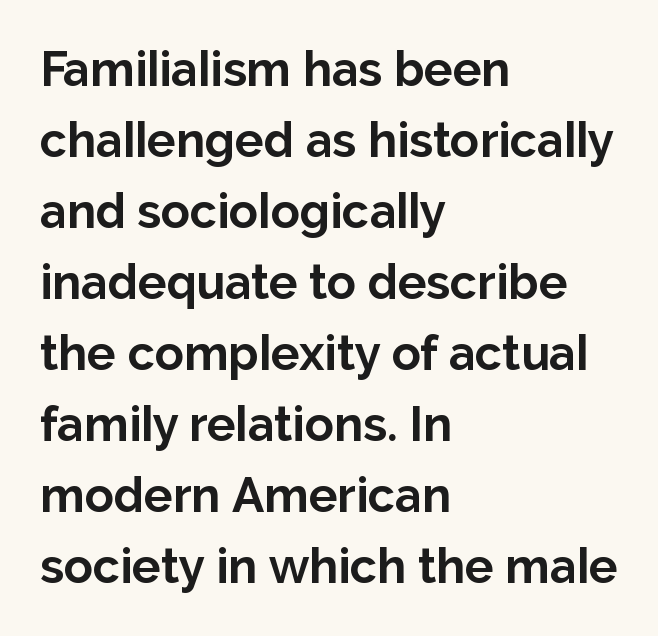
The image shows 48 px bold sans-serif type, upright; set left-aligned, normal line spacing (1.48x), normal letter spacing, not underlined; low stroke contrast and a medium x-height.
